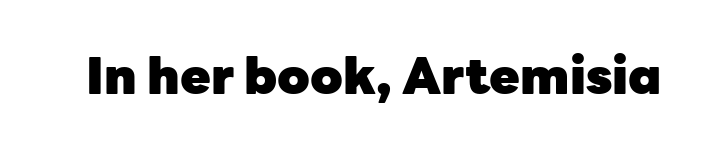
{"serif": "no", "italic": "no", "bold": "yes", "weight": "heavy", "width": "normal", "stroke_contrast": "low", "x_height": "medium", "monospaced": "no", "underline": "no", "letter_spacing": "normal", "letter_spacing_em": 0.0, "glyph_px": 50}
